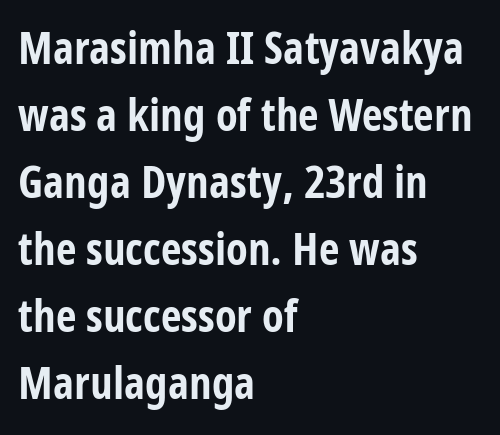
Is the block centered? No — it sits flush against the left margin. The letters stand straight up with perfectly vertical stems. Whoever set this chose a conventional vertical rhythm. Is the letter spacing exaggerated? No — it looks like the ordinary default. The rendering uses natural spacing where letterforms have individual widths.
